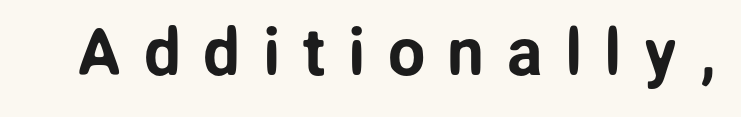
Q: Is the text italic (slanted)? A: No, it is upright.
Q: Is the typeface a serif or a sans-serif typeface? A: Sans-serif.
Q: Is the text underlined? A: No.
Q: Is the spacing between letters normal or unusually wide? A: Unusually wide.
Q: Width (condensed, normal, or wide)? A: Normal.
Q: Stroke contrast? A: Low.
Q: x-height? A: Medium.
Q: Monospaced? A: No.
